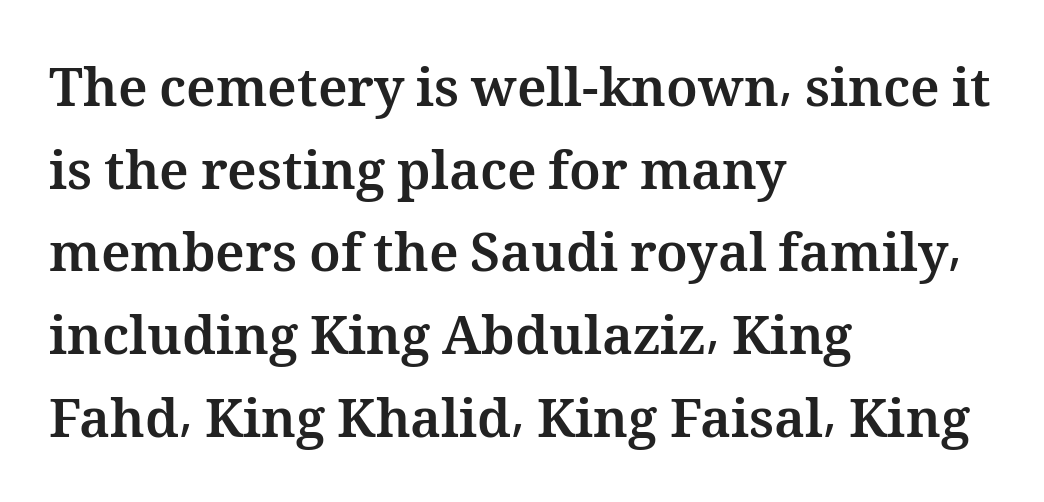
Q: Is the text bold? A: Yes.
Q: Is the text italic (slanted)? A: No, it is upright.
Q: Is the text underlined? A: No.
Q: How is the paragraph aligned? A: Left-aligned.
Q: Is the spacing between letters normal or unusually wide? A: Normal.
Q: Is the spacing between lines tight, normal or loose? A: Normal.
Q: Width (condensed, normal, or wide)? A: Normal.
Q: Stroke contrast? A: Medium.
Q: x-height? A: Medium.
Q: Monospaced? A: No.
